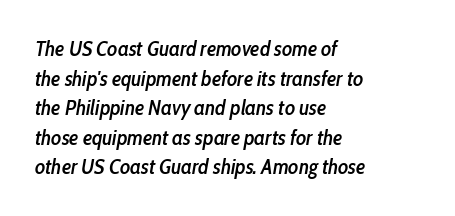
A classic flush-left, rag-right setting is used for this passage. Bare-footed words on every line. Between one letter and the next there's only the usual sliver of space. Interline gaps are of average width in this sample.
